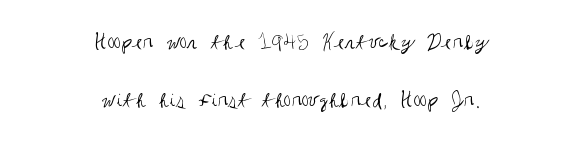
{"bold": "no", "underline": "no", "align": "center", "line_spacing": "loose", "line_spacing_ratio": 2.42, "letter_spacing": "normal", "letter_spacing_em": 0.0, "glyph_px": 24}
